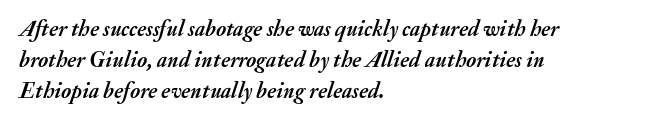
{"italic": "yes", "lean": "right", "slant_degrees": 20, "bold": "yes", "underline": "no", "align": "left", "line_spacing": "normal", "line_spacing_ratio": 1.41, "letter_spacing": "normal", "letter_spacing_em": 0.0, "glyph_px": 22}
